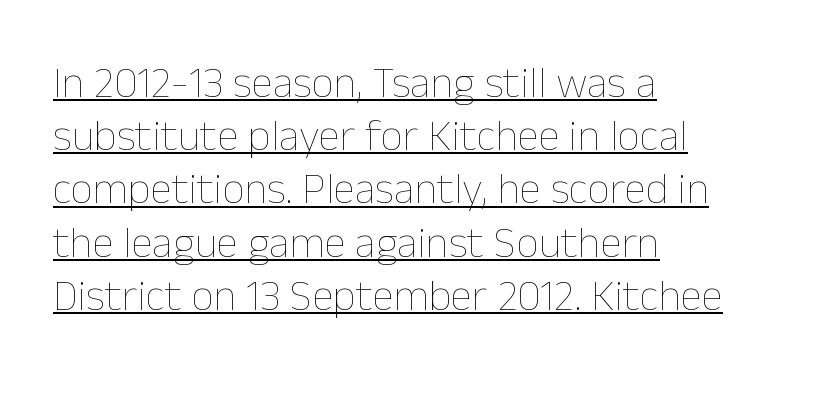
The image shows 44 px thin type, upright; set left-aligned, line spacing 1.21x, normal letter spacing, underlined; low stroke contrast and a medium x-height.
